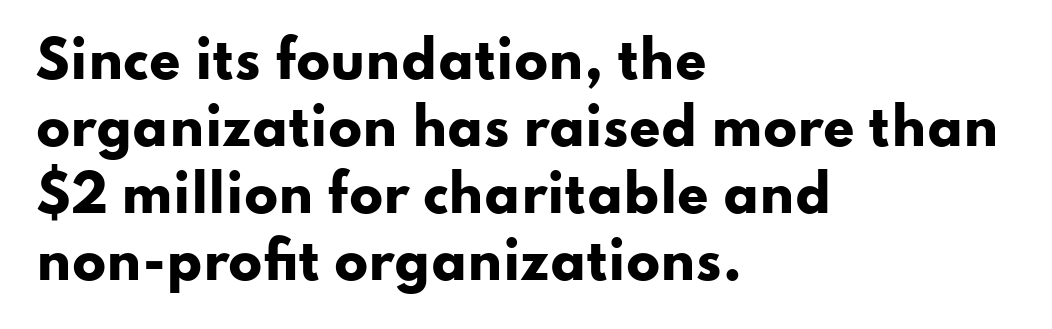
Q: Is the text bold? A: Yes.
Q: Is the text italic (slanted)? A: No, it is upright.
Q: Is the typeface a serif or a sans-serif typeface? A: Sans-serif.
Q: Is the text underlined? A: No.
Q: How is the paragraph aligned? A: Left-aligned.
Q: Is the spacing between letters normal or unusually wide? A: Normal.
Q: Is the spacing between lines tight, normal or loose? A: Normal.
Q: Width (condensed, normal, or wide)? A: Wide.
Q: Stroke contrast? A: Low.
Q: x-height? A: Small.
Q: Monospaced? A: No.
